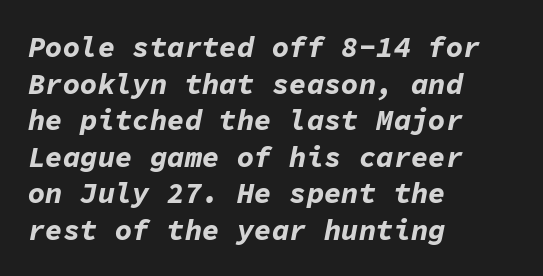
The foot of each line stays bare and open. You'd pick this weight for a headline — it's a proper bold. An italicized treatment has been applied to the whole sample. Horizontally, the lines are justified to the leading edge only.
